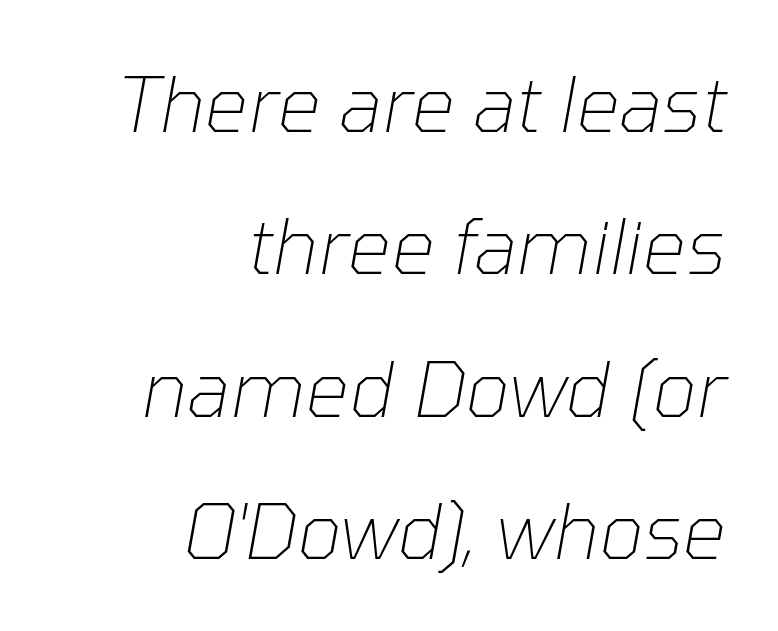
Q: Is the text bold? A: No.
Q: Is the text italic (slanted)? A: Yes, it leans right by about 10 degrees.
Q: Is the text underlined? A: No.
Q: How is the paragraph aligned? A: Right-aligned.
Q: Is the spacing between letters normal or unusually wide? A: Normal.
Q: Width (condensed, normal, or wide)? A: Normal.
Q: Stroke contrast? A: Low.
Q: x-height? A: Medium.
Q: Monospaced? A: No.
